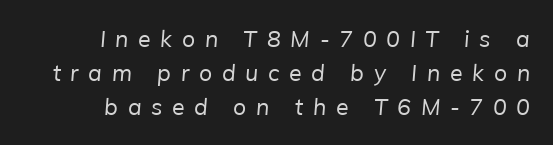
Q: Is the text bold? A: No.
Q: Is the text underlined? A: No.
Q: How is the paragraph aligned? A: Right-aligned.
Q: Is the spacing between letters normal or unusually wide? A: Unusually wide.
Q: Is the spacing between lines tight, normal or loose? A: Normal.
